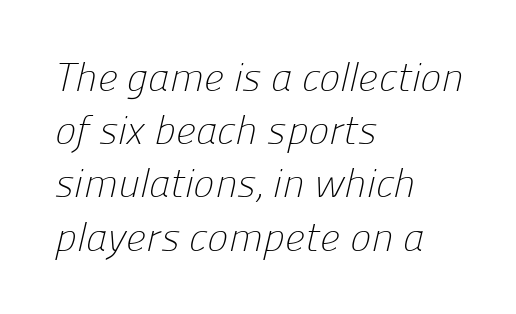
Line spacing here is normal. Think of a printed novel: that variable character pitch is what you see here. In terms of letterspacing, this is plain default setting. Compared with a centered layout, this one pins lines to the left instead.
